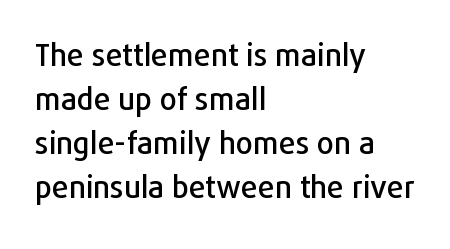
The zone under the glyphs is completely vacant. Nothing unusual about the tracking: characters are spaced as the font intends. Regular leading. Each letter keeps its own natural width here, so spacing adapts to shape.
